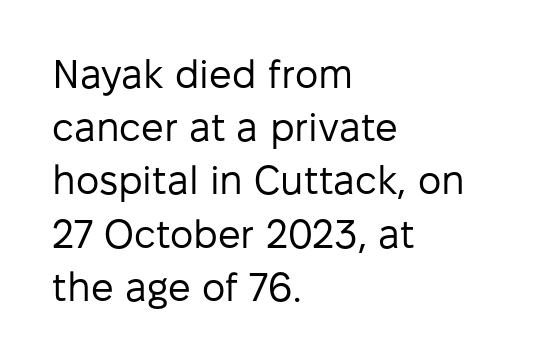
The image shows 40 px regular-weight sans-serif type, upright; set left-aligned, normal line spacing (1.33x), normal letter spacing, not underlined; low stroke contrast and a medium x-height.
